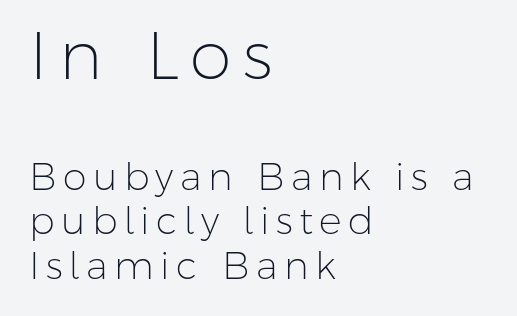
{"serif": "no", "italic": "no", "bold": "no", "weight": "light", "width": "normal", "stroke_contrast": "low", "x_height": "medium", "monospaced": "no", "underline": "no", "align": "left", "line_spacing_ratio": 1.17, "larger_block": "first", "size_ratio": 1.76, "glyph_px": 67}
